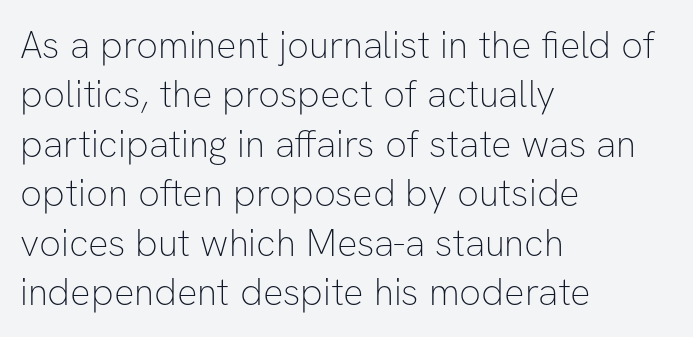
{"serif": "no", "italic": "no", "bold": "no", "weight": "thin", "width": "normal", "stroke_contrast": "low", "x_height": "medium", "monospaced": "no", "underline": "no", "align": "left", "line_spacing": "normal", "line_spacing_ratio": 1.3, "letter_spacing": "normal", "letter_spacing_em": 0.0, "glyph_px": 38}
